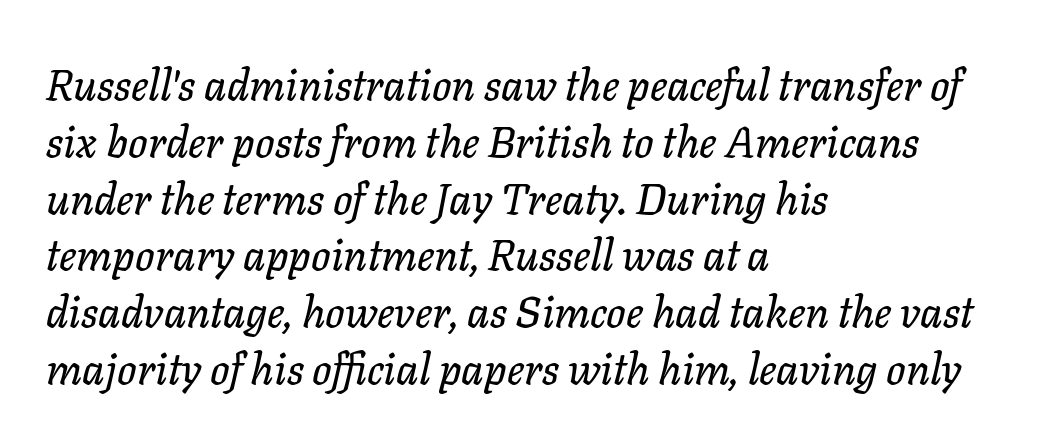
{"italic": "yes", "lean": "right", "slant_degrees": 11, "width": "normal", "stroke_contrast": "low", "x_height": "medium", "monospaced": "no", "underline": "no", "align": "left", "line_spacing": "normal", "line_spacing_ratio": 1.32, "letter_spacing": "normal", "letter_spacing_em": 0.0, "glyph_px": 43}
